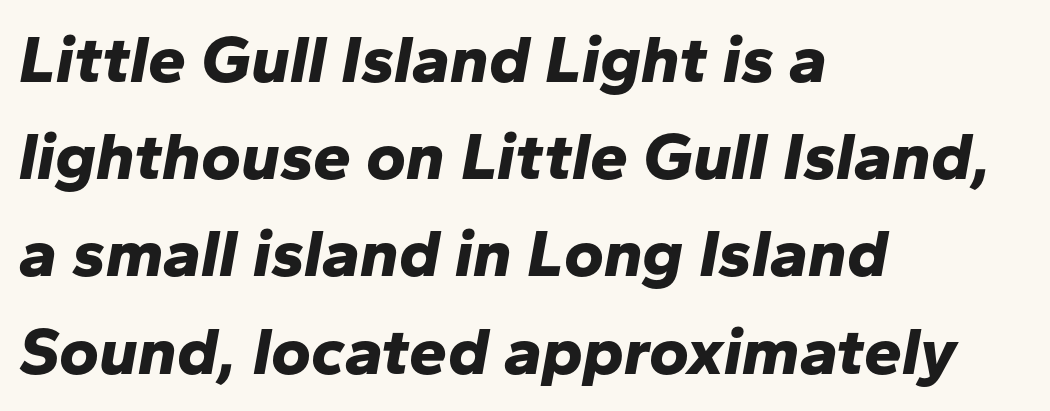
Bold? Absolutely — the strokes are thick and heavy. The rag falls on the right side of this text block. The passage shown stacks its lines at a standard gap. A clean baseline with only descenders dipping below it. Emphasis-style slanted type is in use.
